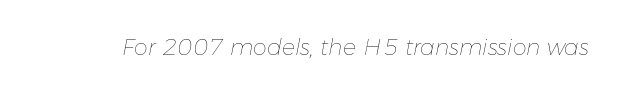
Q: Is the text bold? A: No.
Q: Is the text italic (slanted)? A: Yes, it leans right by about 11 degrees.
Q: Is the text underlined? A: No.
Q: Is the spacing between letters normal or unusually wide? A: Normal.
